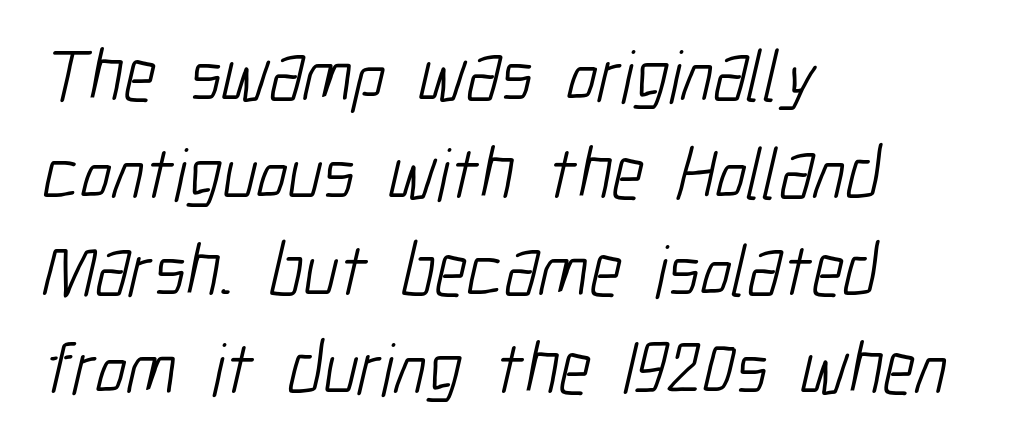
{"serif": "no", "bold": "no", "weight": "light", "width": "condensed", "stroke_contrast": "low", "x_height": "medium", "monospaced": "no", "underline": "no", "align": "left", "line_spacing": "normal", "line_spacing_ratio": 1.32, "letter_spacing": "normal", "letter_spacing_em": 0.0, "glyph_px": 74}
